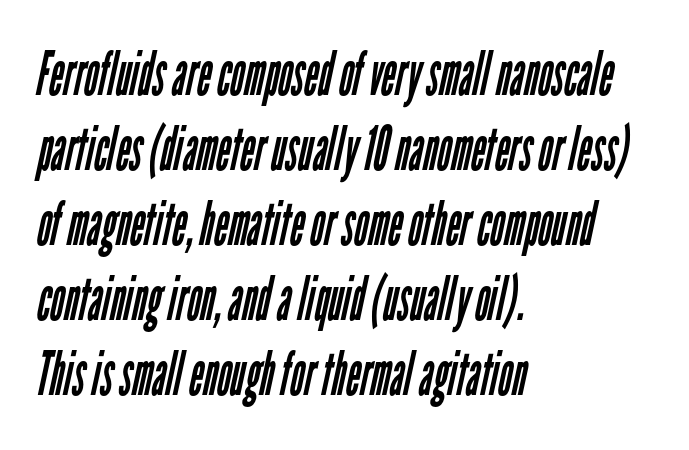
Standard letterfit; no display-style spreading of the glyphs. Honestly, there is no underline to notice here at all. Is the block centered? No — it sits flush against the left margin. The face used here is a sans, in the tradition of grotesques and geometrics. A typesetter would call this proportional, since set widths differ per character.
